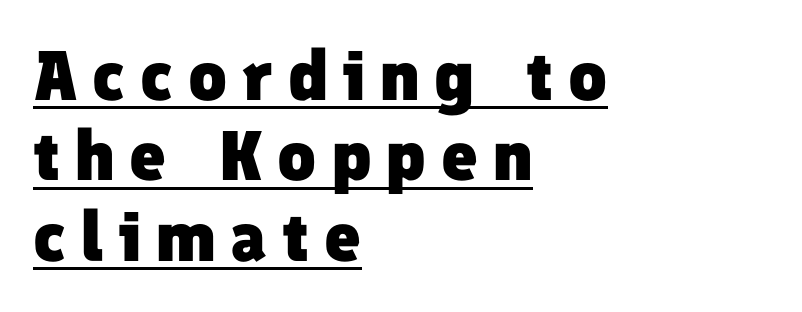
{"serif": "no", "bold": "yes", "weight": "heavy", "width": "normal", "stroke_contrast": "low", "x_height": "medium", "monospaced": "no", "underline": "yes", "align": "left", "line_spacing": "tight", "line_spacing_ratio": 1.15, "letter_spacing": "wide", "letter_spacing_em": 0.21, "glyph_px": 70}
